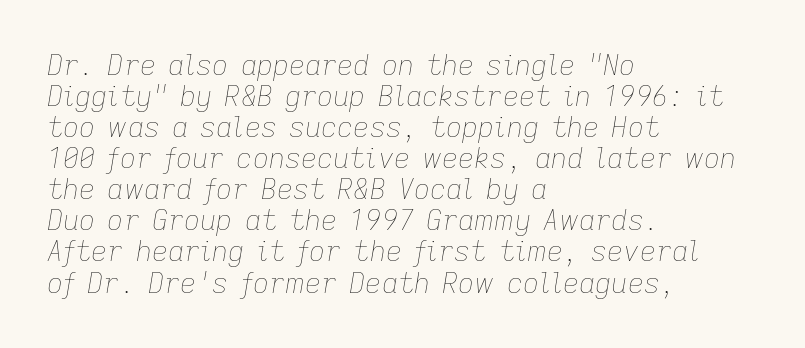
A bare baseline throughout the passage. If you drew a line through each stem, it would be angled. Is the letter spacing exaggerated? No — it looks like the ordinary default. Do the characters align in a grid? No, the font is proportional.
